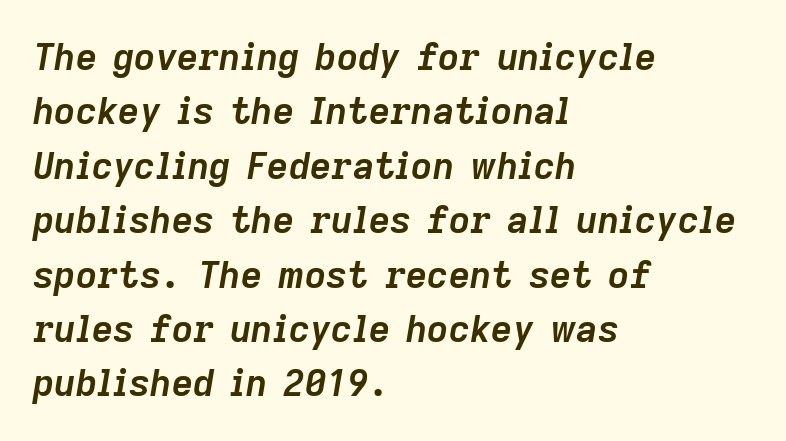
{"italic": "yes", "lean": "right", "slant_degrees": 9, "bold": "yes", "weight": "semibold", "width": "normal", "stroke_contrast": "low", "x_height": "medium", "monospaced": "no", "underline": "no", "align": "left", "line_spacing": "normal", "line_spacing_ratio": 1.47, "letter_spacing": "normal", "letter_spacing_em": 0.0, "glyph_px": 37}
